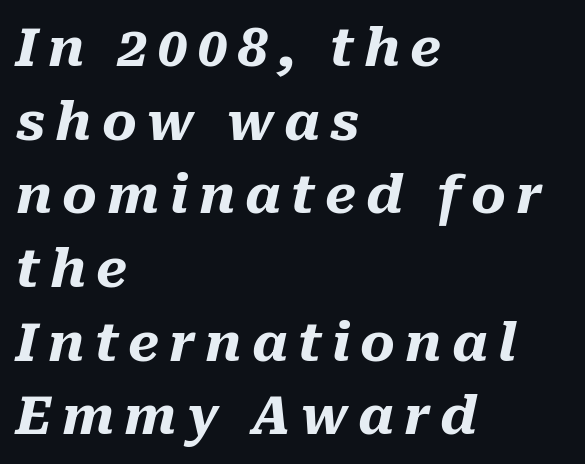
This sample has the flowing, uneven cadence of proportional lettering. Leading: standard. The letters are slanted; this is an italic face. This sample is left-justified, so line endings fall wherever the words run out. Summary of weight: heavy, a full bold. The gap between lines stays unmarked.
